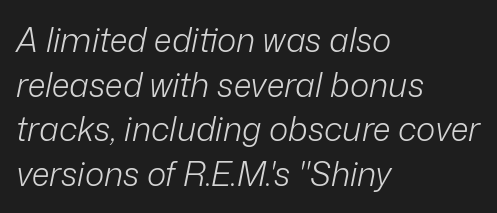
The baseline area is clear. These lines sit exactly where default settings would place them. A typesetter would call this zero additional tracking. Rendered with sloped, italic letterforms. Nothing heavy about these letters — not bold at all. You could not count columns in this text — the font is proportionally spaced.
